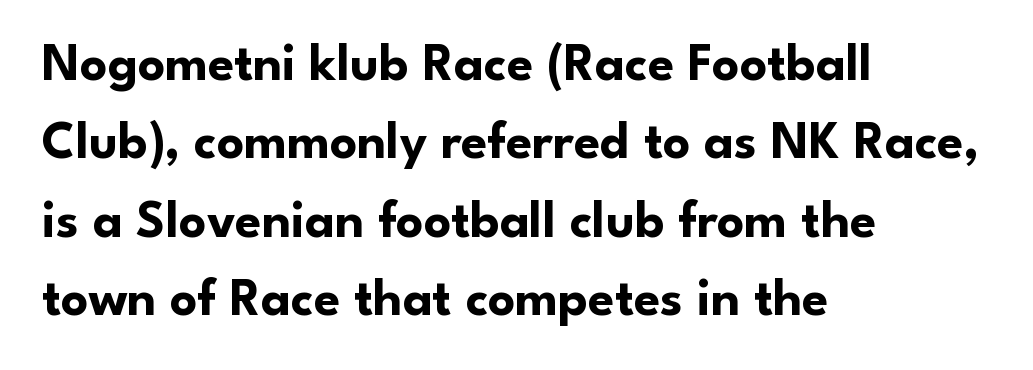
The image shows 53 px bold sans-serif type, upright; set left-aligned, normal line spacing (1.48x), normal letter spacing, not underlined; low stroke contrast and a small x-height.
